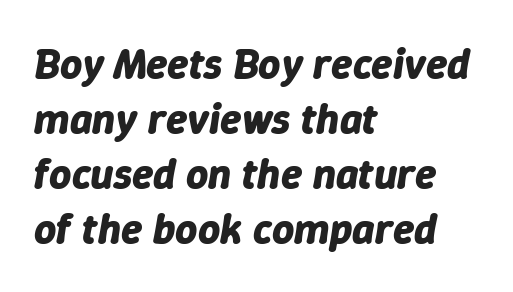
{"italic": "yes", "lean": "right", "slant_degrees": 9, "bold": "yes", "weight": "bold", "width": "normal", "stroke_contrast": "low", "x_height": "medium", "monospaced": "no", "underline": "no", "align": "left", "line_spacing": "normal", "line_spacing_ratio": 1.28, "letter_spacing": "normal", "letter_spacing_em": 0.0, "glyph_px": 43}
